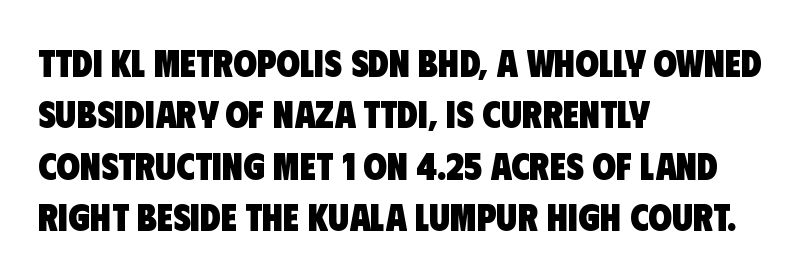
{"serif": "no", "bold": "yes", "weight": "heavy", "width": "condensed", "stroke_contrast": "low", "x_height": "large", "monospaced": "no", "underline": "no", "align": "left", "line_spacing": "normal", "line_spacing_ratio": 1.35, "letter_spacing": "normal", "letter_spacing_em": 0.0, "glyph_px": 38}
